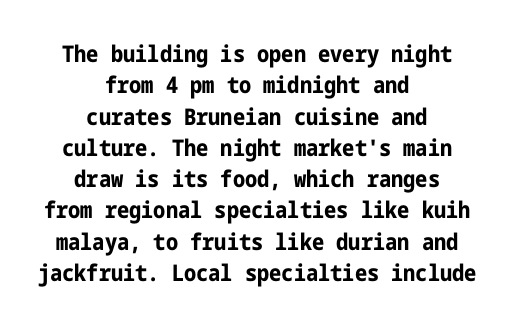
The image shows 23 px bold type, upright; set centered, normal line spacing (1.36x), normal letter spacing, not underlined.
